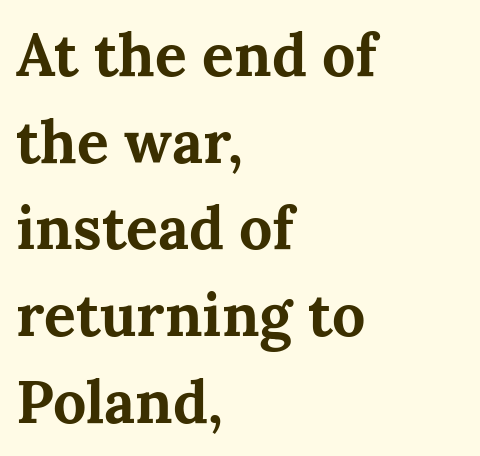
Thick stems and heavy bowls — unmistakably bold. Students, note that the glyphs here touch the page at normal intervals. Bare-footed words on every line. Observe the serifs anchoring each vertical stroke in this sample. These lines are rendered in a variable-pitch font.
